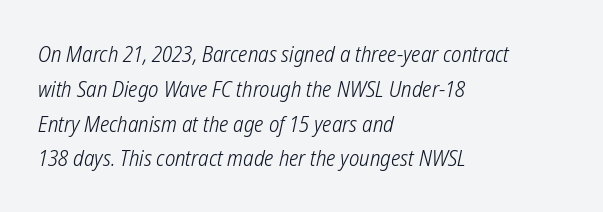
{"bold": "no", "underline": "no", "align": "left", "line_spacing": "normal", "line_spacing_ratio": 1.58, "letter_spacing": "normal", "letter_spacing_em": 0.0, "glyph_px": 22}
